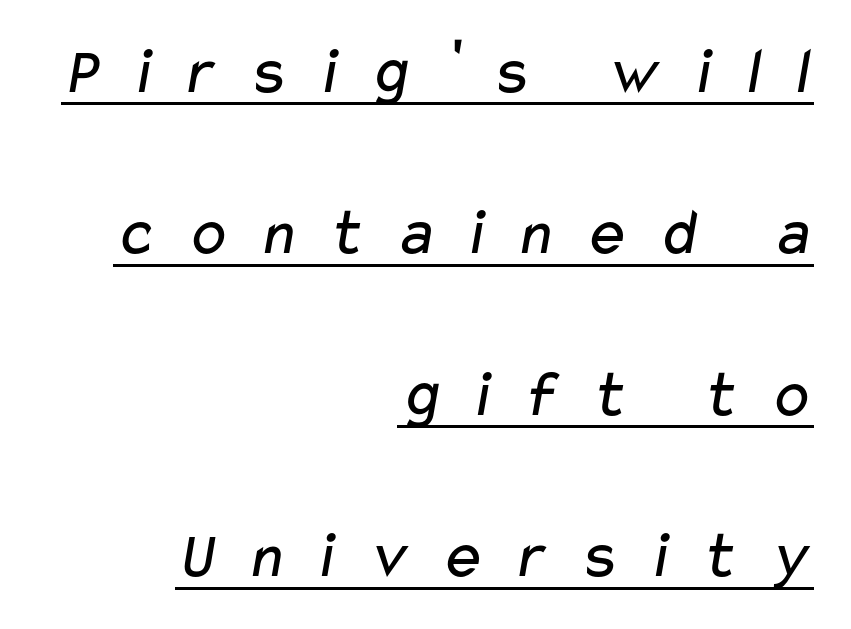
Q: Is the text bold? A: No.
Q: Is the typeface a serif or a sans-serif typeface? A: Sans-serif.
Q: Is the text underlined? A: Yes.
Q: How is the paragraph aligned? A: Right-aligned.
Q: Is the spacing between letters normal or unusually wide? A: Unusually wide.
Q: Is the spacing between lines tight, normal or loose? A: Loose.
Q: Width (condensed, normal, or wide)? A: Wide.
Q: Stroke contrast? A: Low.
Q: x-height? A: Medium.
Q: Monospaced? A: No.
